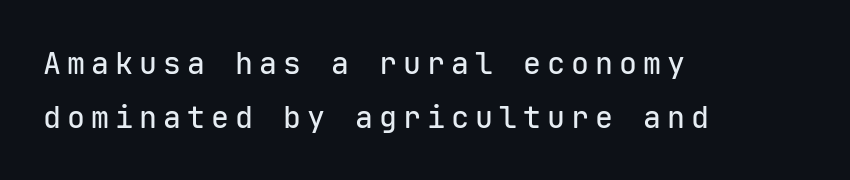
Q: Is the text italic (slanted)? A: No, it is upright.
Q: Is the typeface a serif or a sans-serif typeface? A: Sans-serif.
Q: Is the text underlined? A: No.
Q: How is the paragraph aligned? A: Left-aligned.
Q: Is the spacing between letters normal or unusually wide? A: Unusually wide.
Q: Width (condensed, normal, or wide)? A: Normal.
Q: Stroke contrast? A: Low.
Q: x-height? A: Medium.
Q: Monospaced? A: Yes.
